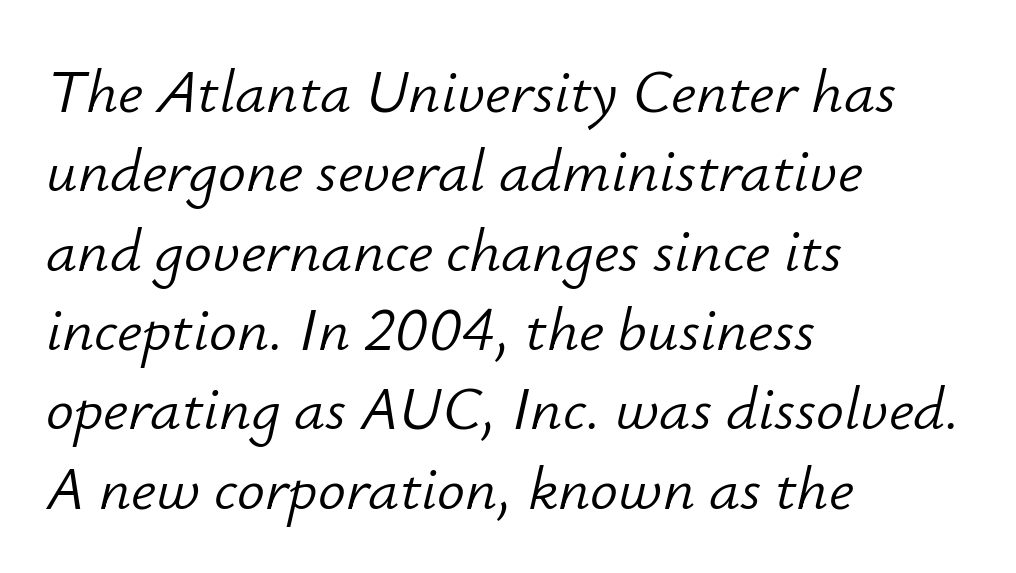
{"italic": "yes", "lean": "right", "slant_degrees": 12, "bold": "no", "weight": "light", "width": "normal", "stroke_contrast": "low", "x_height": "small", "monospaced": "no", "underline": "no", "align": "left", "line_spacing": "normal", "line_spacing_ratio": 1.28, "letter_spacing": "normal", "letter_spacing_em": 0.0, "glyph_px": 62}
